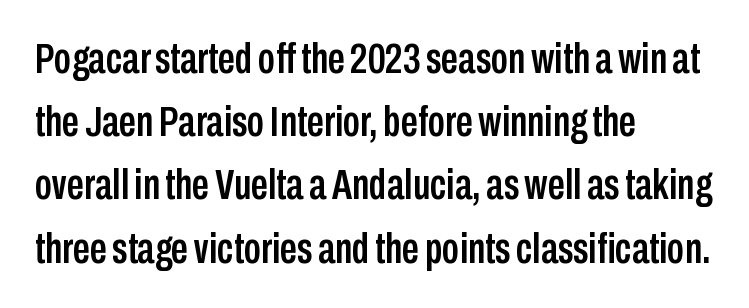
The image shows 43 px condensed sans-serif type, upright; set left-aligned, normal line spacing (1.47x), normal letter spacing, not underlined; low stroke contrast and a medium x-height.
